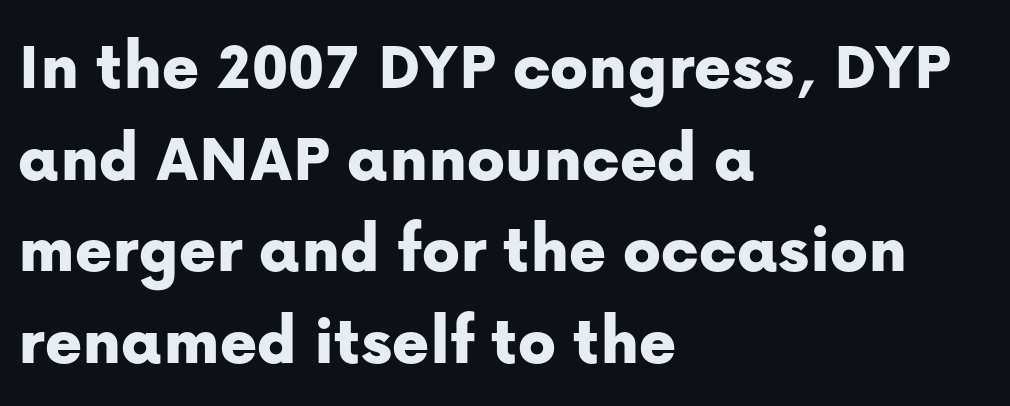
{"serif": "no", "italic": "no", "width": "normal", "stroke_contrast": "low", "x_height": "medium", "monospaced": "no", "underline": "no", "align": "left", "line_spacing": "normal", "line_spacing_ratio": 1.31, "letter_spacing": "normal", "letter_spacing_em": 0.0, "glyph_px": 70}
